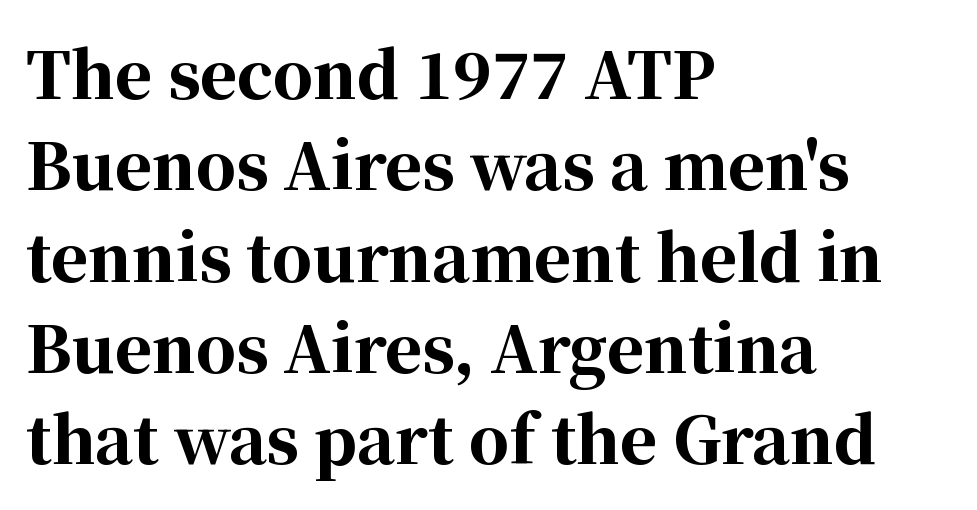
Q: Is the text bold? A: Yes.
Q: Is the text italic (slanted)? A: No, it is upright.
Q: Is the typeface a serif or a sans-serif typeface? A: Serif.
Q: Is the text underlined? A: No.
Q: How is the paragraph aligned? A: Left-aligned.
Q: Is the spacing between letters normal or unusually wide? A: Normal.
Q: Is the spacing between lines tight, normal or loose? A: Normal.
Q: Width (condensed, normal, or wide)? A: Normal.
Q: Stroke contrast? A: High.
Q: x-height? A: Medium.
Q: Monospaced? A: No.
